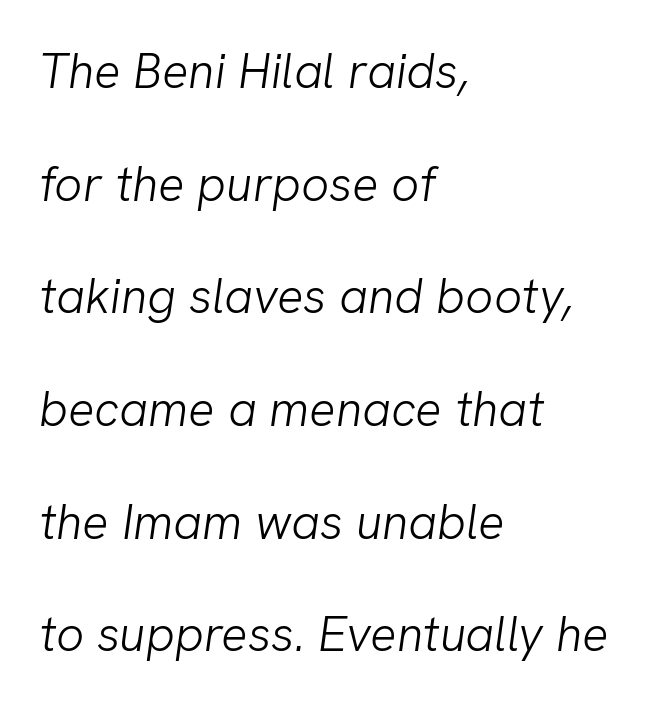
The letters advance in unequal steps, a hallmark of proportional type. What kind of face is this? One without serifs — a sans. Plain, unruled lines of type. Compared with a typical body face, this is equally light or lighter still. Leading is clearly above the norm, producing a sparse column. If you drew a ruler down the left edge, every line would touch it.
